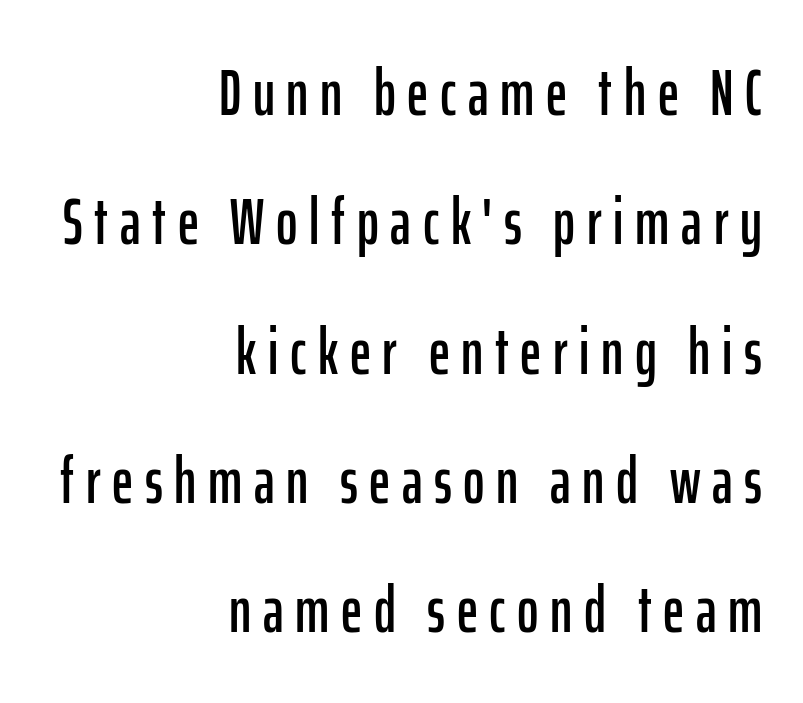
The image shows 65 px condensed sans-serif type, upright; set right-aligned, loose line spacing (1.99x), not underlined; low stroke contrast and a medium x-height.
